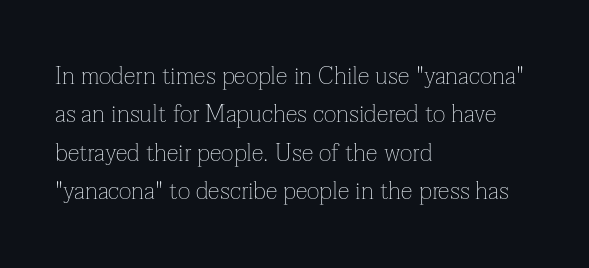
Q: Is the text bold? A: No.
Q: Is the text italic (slanted)? A: No, it is upright.
Q: Is the text underlined? A: No.
Q: How is the paragraph aligned? A: Left-aligned.
Q: Is the spacing between letters normal or unusually wide? A: Normal.
Q: Is the spacing between lines tight, normal or loose? A: Normal.
